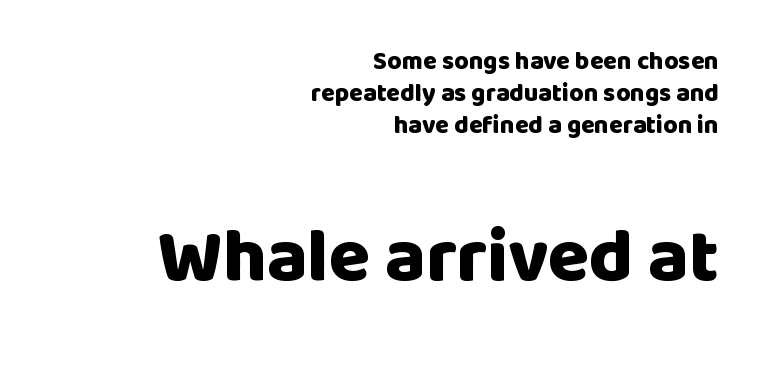
Classification — sans serif. Character widths vary here, with narrow letters taking less room than wide ones. Vertical spacing — default. What stands out about the letter spacing? Nothing — it is the standard amount. Does the bottom block carry the larger type? Yes, it does.
